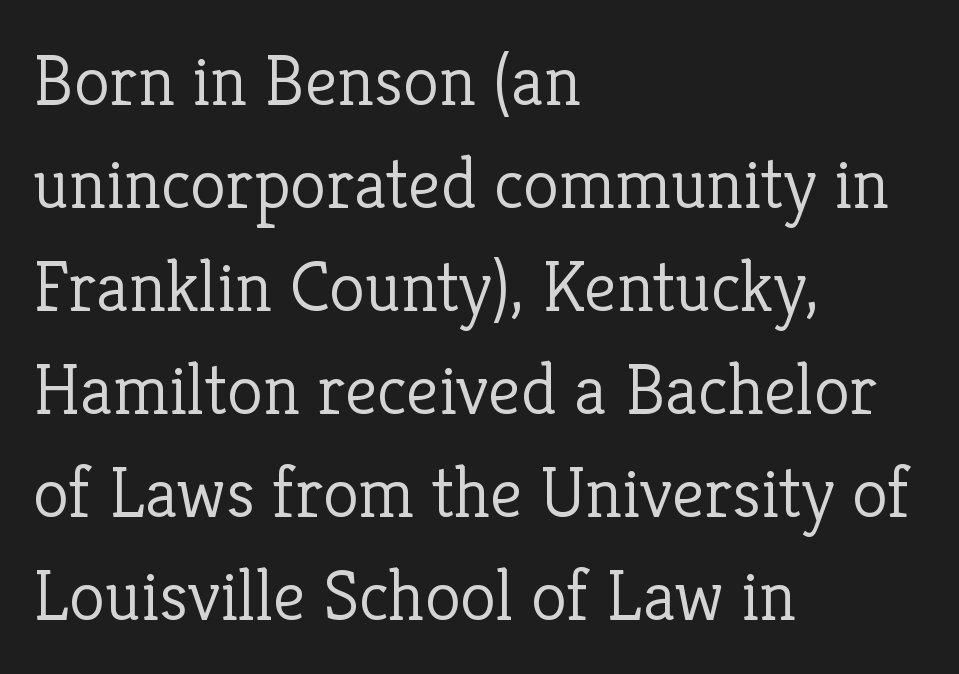
Letters have the restrained weight of plain body copy at most. This is roman type, the default non-slanted kind. Glyph-to-glyph distance matches everyday printed text. Look at the bottom of the vertical strokes: they flare into serifs here. Rule under the text: the space is simply empty.
